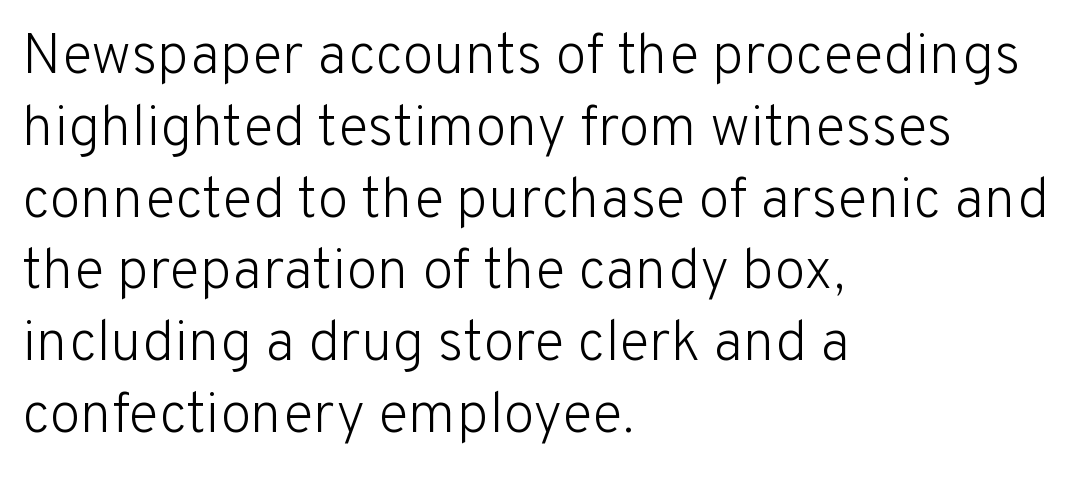
Q: Is the text bold? A: No.
Q: Is the text italic (slanted)? A: No, it is upright.
Q: Is the typeface a serif or a sans-serif typeface? A: Sans-serif.
Q: Is the text underlined? A: No.
Q: How is the paragraph aligned? A: Left-aligned.
Q: Is the spacing between letters normal or unusually wide? A: Normal.
Q: Is the spacing between lines tight, normal or loose? A: Normal.
Q: Width (condensed, normal, or wide)? A: Normal.
Q: Stroke contrast? A: Low.
Q: x-height? A: Medium.
Q: Monospaced? A: No.
